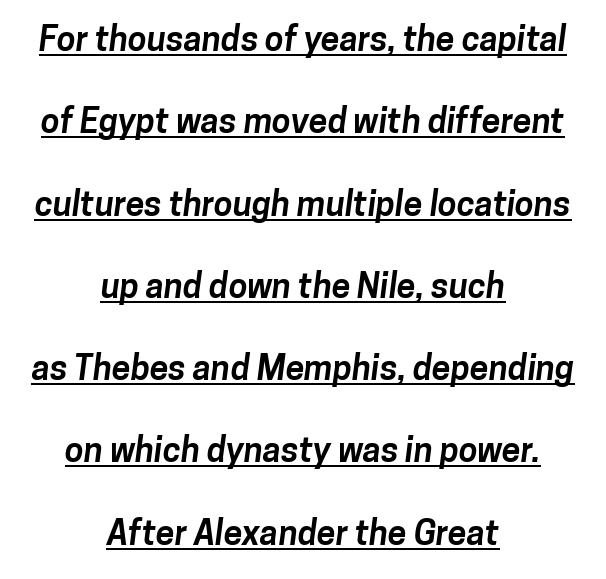
Q: Is the text bold? A: Yes.
Q: Is the typeface a serif or a sans-serif typeface? A: Sans-serif.
Q: Is the text underlined? A: Yes.
Q: How is the paragraph aligned? A: Centered.
Q: Is the spacing between letters normal or unusually wide? A: Normal.
Q: Is the spacing between lines tight, normal or loose? A: Loose.
Q: Width (condensed, normal, or wide)? A: Normal.
Q: Stroke contrast? A: Low.
Q: x-height? A: Medium.
Q: Monospaced? A: No.
